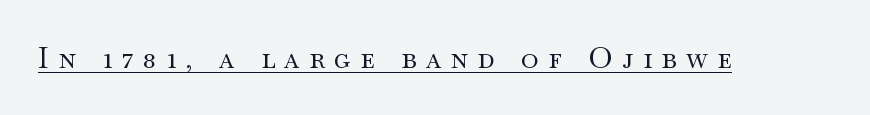
Loose tracking; the words dissolve into strings of separated letters. Does the type have serifs? Yes, each stem ends in a small foot. The letters stand upright; this is a roman face. The passage shown is typed in a proportional face where columns would drift.
